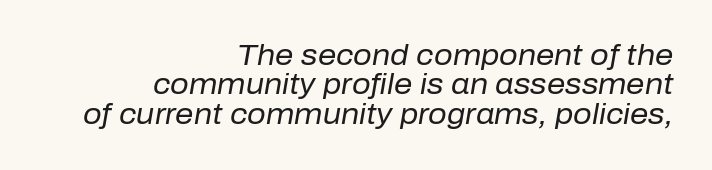
{"italic": "yes", "lean": "right", "slant_degrees": 10, "bold": "no", "weight": "regular", "width": "normal", "stroke_contrast": "low", "x_height": "medium", "monospaced": "no", "underline": "no", "align": "right", "line_spacing": "tight", "line_spacing_ratio": 1.01, "letter_spacing": "normal", "letter_spacing_em": 0.0, "glyph_px": 29}
